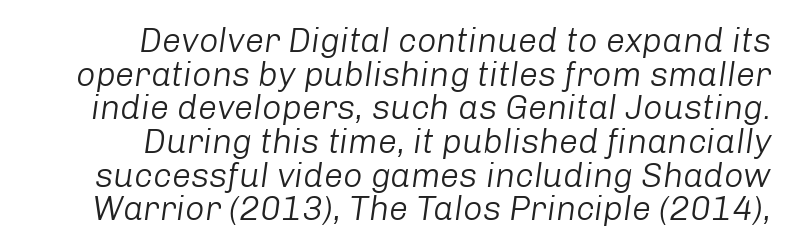
Does the leading feel generous? Not at all — it's pinched. This sample uses plain, unmodified letter spacing. The lines in this sample share a right terminus and differ only in where they begin. The font is comparable to plain body text, perhaps lighter. The gap between lines stays unmarked.
